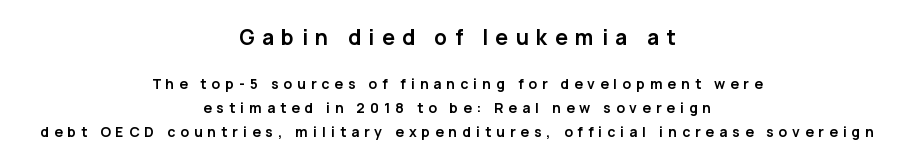
Q: Is the text bold? A: Yes.
Q: Is the text italic (slanted)? A: No, it is upright.
Q: Is the text underlined? A: No.
Q: How is the paragraph aligned? A: Centered.
Q: Is the spacing between letters normal or unusually wide? A: Unusually wide.
Q: Is the spacing between lines tight, normal or loose? A: Normal.
Q: Which block of text is set in a larger size, the first (top) or the second (bottom)? A: The first (top) one.
